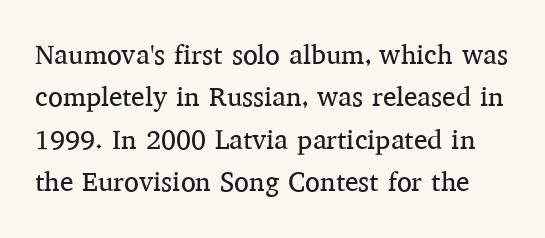
Q: Is the text bold? A: No.
Q: Is the text italic (slanted)? A: No, it is upright.
Q: Is the text underlined? A: No.
Q: Is the spacing between letters normal or unusually wide? A: Normal.
Q: Is the spacing between lines tight, normal or loose? A: Normal.
